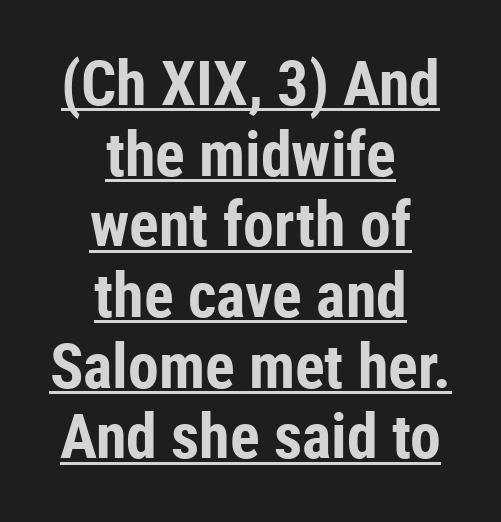
Q: Is the text bold? A: Yes.
Q: Is the text italic (slanted)? A: No, it is upright.
Q: Is the typeface a serif or a sans-serif typeface? A: Sans-serif.
Q: Is the text underlined? A: Yes.
Q: How is the paragraph aligned? A: Centered.
Q: Is the spacing between letters normal or unusually wide? A: Normal.
Q: Is the spacing between lines tight, normal or loose? A: Tight.
Q: Width (condensed, normal, or wide)? A: Condensed.
Q: Stroke contrast? A: Low.
Q: x-height? A: Medium.
Q: Monospaced? A: No.
